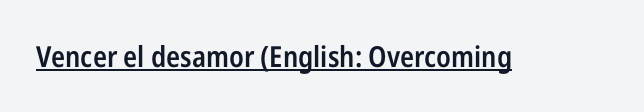
You can tell it's not italic because the verticals are truly vertical. Glyph-to-glyph distance matches everyday printed text. The words here are underlined. How heavy is the stroke? Medium-heavy — a semibold, shy of bold.
